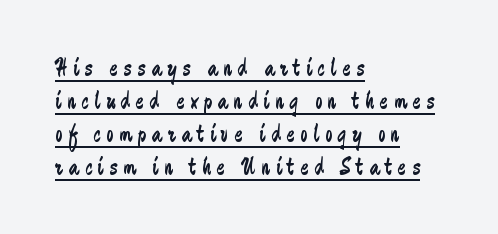
A student would call this left alignment; a typographer would say flush left, rag right. Vertically, the passage feels balanced, rows spaced as you'd expect. The strokes carry an ordinary text weight at most. Tracking here is generous; glyphs stand well apart from one another.
